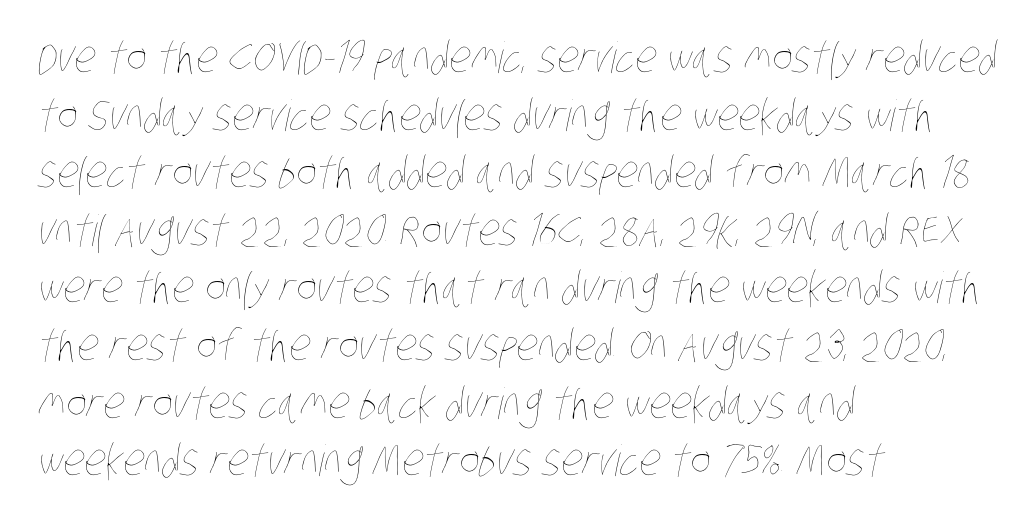
Q: Is the text bold? A: No.
Q: Is the text underlined? A: No.
Q: How is the paragraph aligned? A: Left-aligned.
Q: Is the spacing between letters normal or unusually wide? A: Normal.
Q: Is the spacing between lines tight, normal or loose? A: Normal.
Q: Width (condensed, normal, or wide)? A: Condensed.
Q: Stroke contrast? A: Low.
Q: x-height? A: Large.
Q: Monospaced? A: No.
